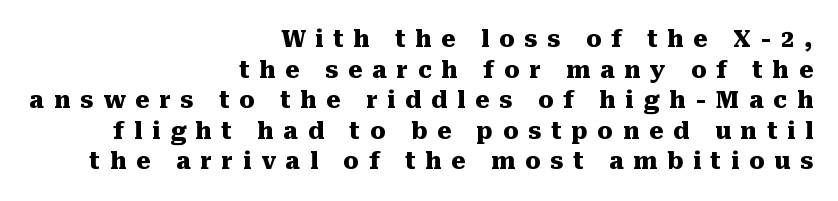
{"italic": "no", "bold": "yes", "underline": "no", "align": "right", "line_spacing": "normal", "line_spacing_ratio": 1.33, "letter_spacing": "wide", "letter_spacing_em": 0.42, "glyph_px": 23}
